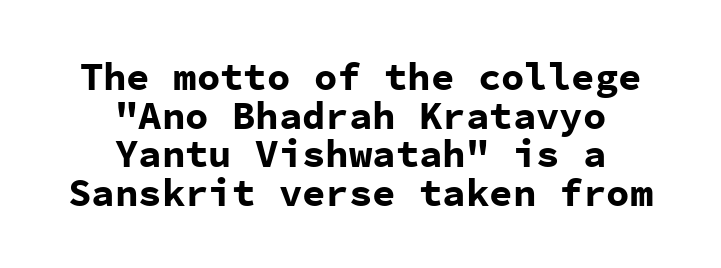
Every stem runs plumb, perpendicular to the baseline. The passage shown is not underscored anywhere. You could call the tracking neutral — neither tight nor loose. Horizontal bands of white between lines are thin slivers. Are there feet on the stems? There aren't — it's a sans.
